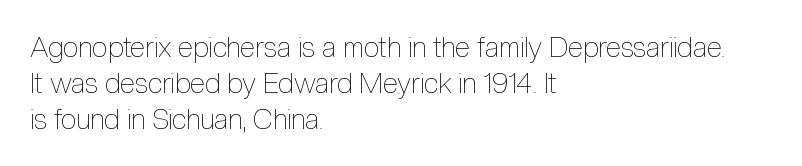
The image shows 28 px thin, condensed type, upright; set left-aligned, normal line spacing (1.28x), normal letter spacing, not underlined; a medium x-height.
